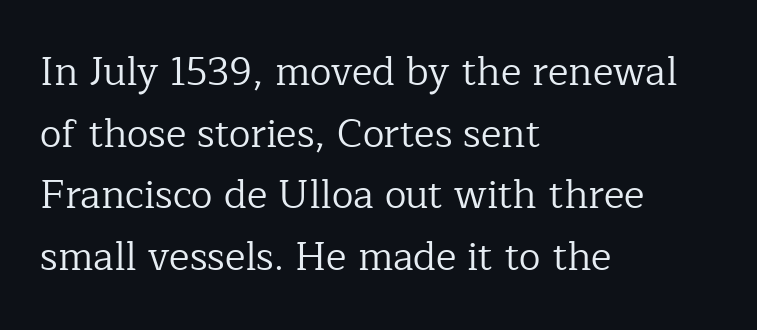
Glyph-to-glyph distance matches everyday printed text. Underline: absent. Characters remain perfectly vertical along every line. A quiet, ordinary-to-light weight characterises the typeface. Notice how the passage keeps a crisp vertical edge on the left only. The vertical gap from one line to the next is medium.
